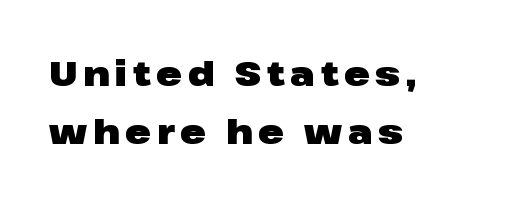
The image shows 34 px heavy, wide sans-serif type, upright; set left-aligned, normal line spacing (1.7x), not underlined; low stroke contrast and a medium x-height.
